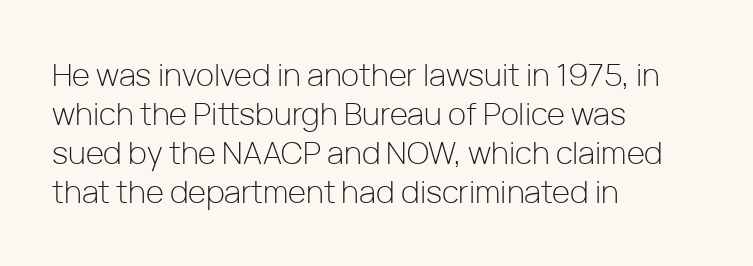
Tracking value appears to be zero — textbook default spacing. The lines are quadded left. The letters carry no serifs — their stems end cleanly without finishing strokes. No italicization has been applied; the sample stays upright. The area under the type is left untouched. Is there much room between lines? A standard amount, neither cramped nor airy.
